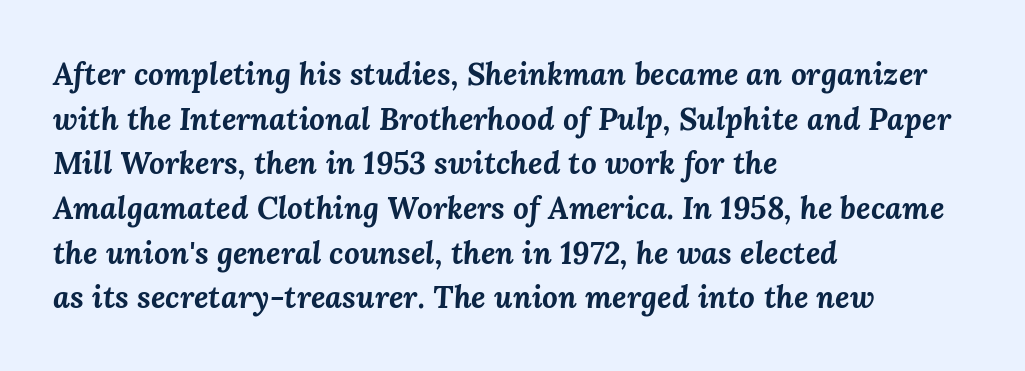
Proportional: the letters do not fall into vertical columns. A bare baseline throughout the passage. Short and long lines alike share a common starting point at left. In terms of leading, this rendering sits right in the middle.
